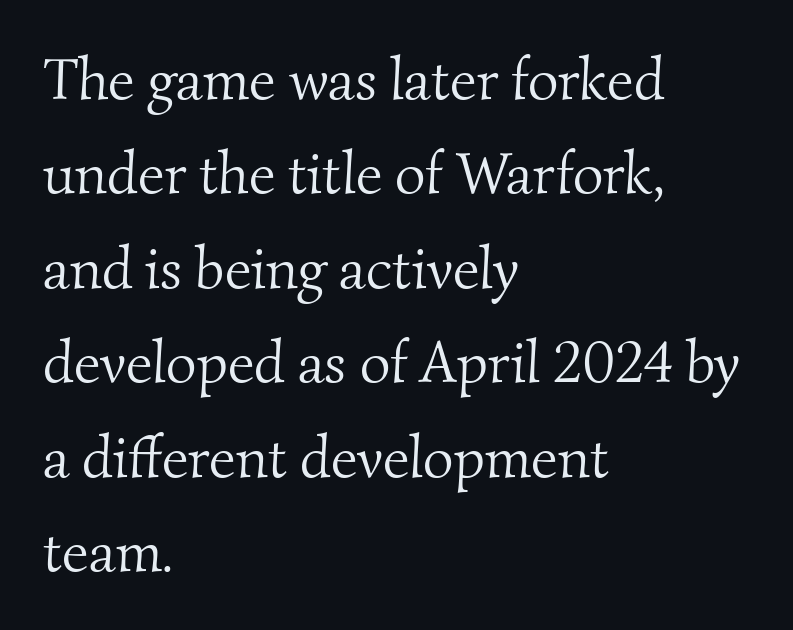
{"serif": "yes", "bold": "no", "weight": "light", "width": "normal", "stroke_contrast": "medium", "x_height": "small", "monospaced": "no", "underline": "no", "align": "left", "line_spacing": "normal", "line_spacing_ratio": 1.6, "letter_spacing": "normal", "letter_spacing_em": 0.0, "glyph_px": 59}
